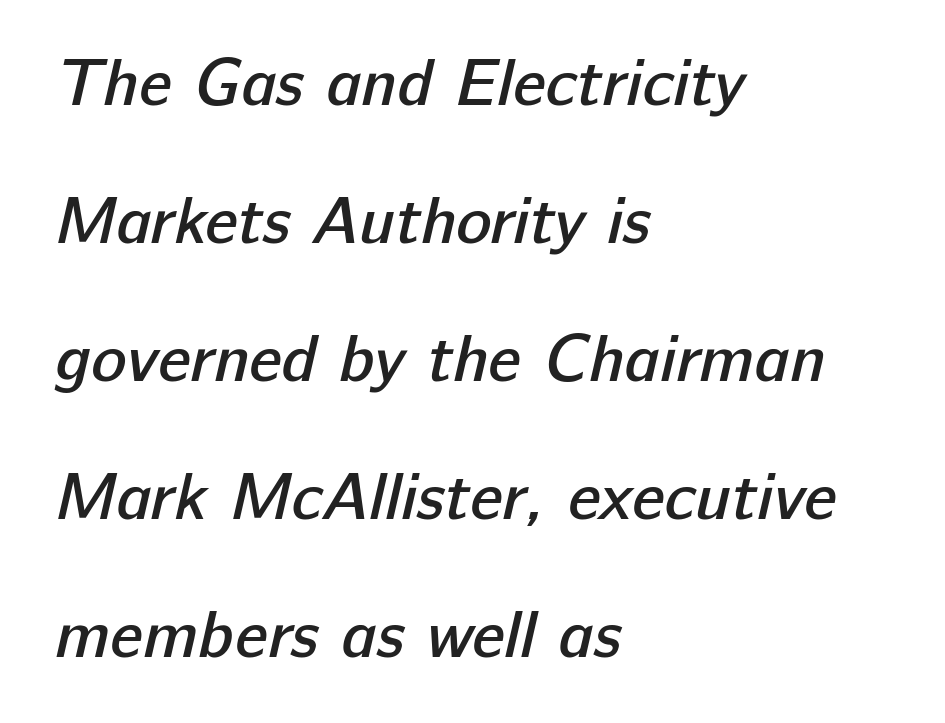
The image shows 66 px semibold sans-serif type; set left-aligned, loose line spacing (2.09x), normal letter spacing, not underlined; low stroke contrast and a medium x-height.
